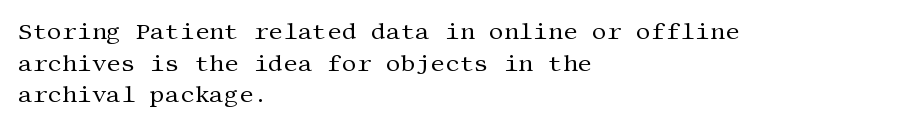
{"italic": "no", "bold": "no", "underline": "no", "align": "left", "line_spacing": "normal", "line_spacing_ratio": 1.37, "letter_spacing": "normal", "letter_spacing_em": 0.0, "glyph_px": 23}
